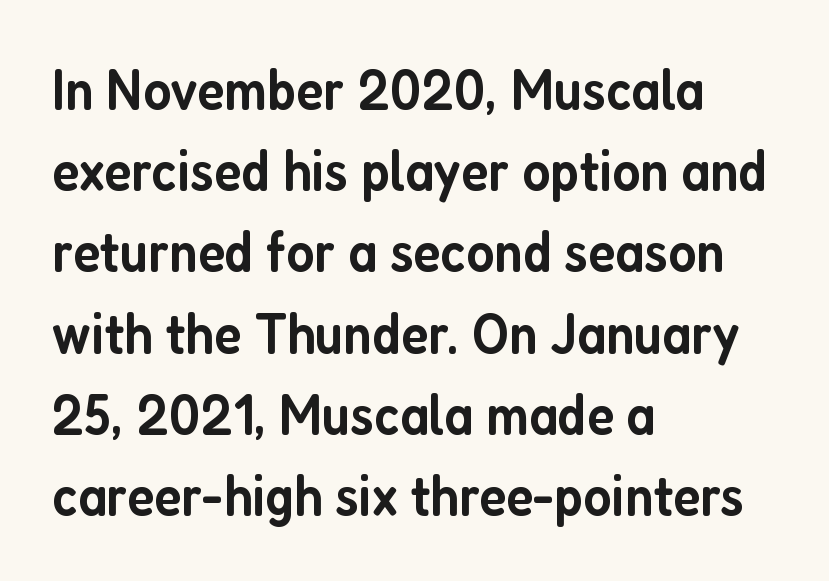
{"serif": "no", "italic": "no", "bold": "semi", "weight": "semibold", "width": "condensed", "stroke_contrast": "low", "x_height": "medium", "monospaced": "no", "underline": "no", "align": "left", "line_spacing": "normal", "line_spacing_ratio": 1.4, "letter_spacing": "normal", "letter_spacing_em": 0.0, "glyph_px": 58}
